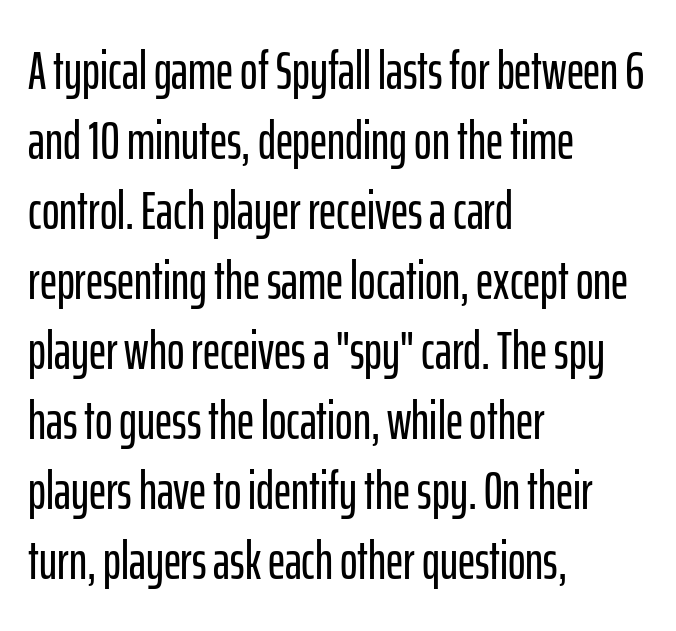
The image shows 53 px condensed sans-serif type, upright; set left-aligned, normal line spacing (1.32x), normal letter spacing, not underlined; low stroke contrast and a medium x-height.
